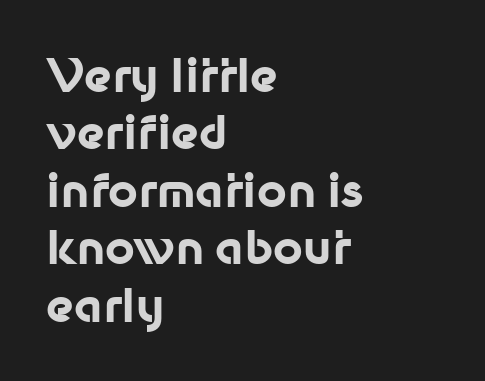
Q: Is the text bold? A: Yes.
Q: Is the text italic (slanted)? A: No, it is upright.
Q: Is the typeface a serif or a sans-serif typeface? A: Sans-serif.
Q: Is the text underlined? A: No.
Q: How is the paragraph aligned? A: Left-aligned.
Q: Is the spacing between letters normal or unusually wide? A: Normal.
Q: Is the spacing between lines tight, normal or loose? A: Normal.
Q: Width (condensed, normal, or wide)? A: Normal.
Q: Stroke contrast? A: Low.
Q: x-height? A: Medium.
Q: Monospaced? A: No.
